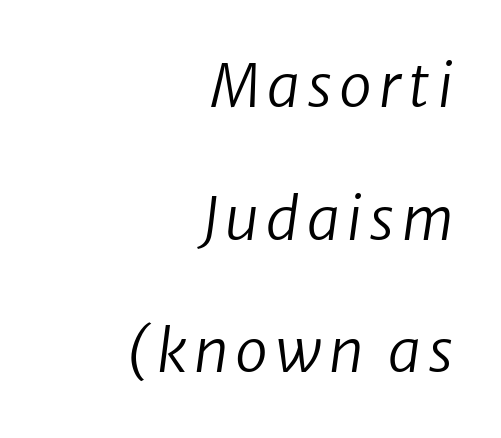
The passage shown is typed in a proportional face where columns would drift. Descender tails drop into unmarked territory. Does the leading feel generous? Absolutely, it's lavish. Compared with a flush-left layout, this one pins lines to the opposite, right side. The characters display no serif detailing; their extremities are plain.
